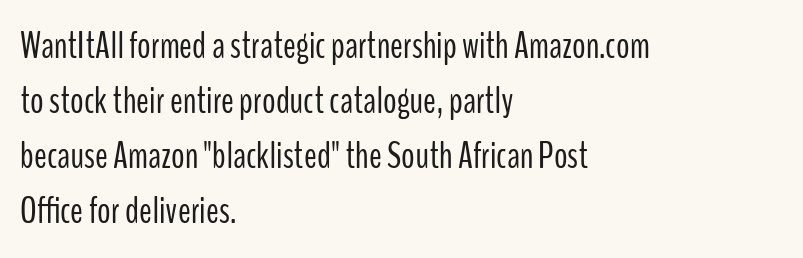
Q: Is the text bold? A: No.
Q: Is the text italic (slanted)? A: No, it is upright.
Q: Is the typeface a serif or a sans-serif typeface? A: Sans-serif.
Q: Is the text underlined? A: No.
Q: How is the paragraph aligned? A: Left-aligned.
Q: Is the spacing between letters normal or unusually wide? A: Normal.
Q: Is the spacing between lines tight, normal or loose? A: Normal.
Q: Width (condensed, normal, or wide)? A: Condensed.
Q: Stroke contrast? A: Low.
Q: x-height? A: Medium.
Q: Monospaced? A: No.
